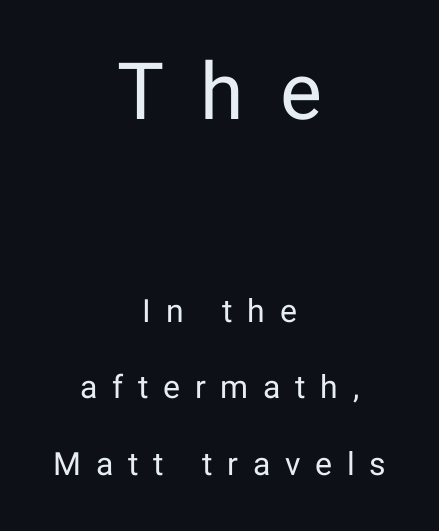
Q: Is the text bold? A: No.
Q: Is the text italic (slanted)? A: No, it is upright.
Q: Is the typeface a serif or a sans-serif typeface? A: Sans-serif.
Q: Is the text underlined? A: No.
Q: How is the paragraph aligned? A: Centered.
Q: Is the spacing between letters normal or unusually wide? A: Unusually wide.
Q: Is the spacing between lines tight, normal or loose? A: Loose.
Q: Which block of text is set in a larger size, the first (top) or the second (bottom)? A: The first (top) one.
Q: Width (condensed, normal, or wide)? A: Normal.
Q: Stroke contrast? A: Low.
Q: x-height? A: Medium.
Q: Monospaced? A: No.
